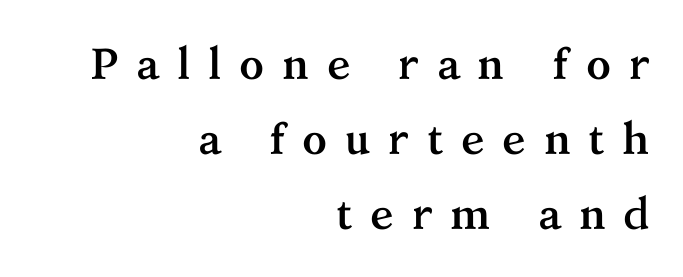
The image shows 44 px semibold serif type, upright; set right-aligned, line spacing 1.71x, unusually wide letter spacing (+0.39 em), not underlined; medium stroke contrast and a medium x-height.
